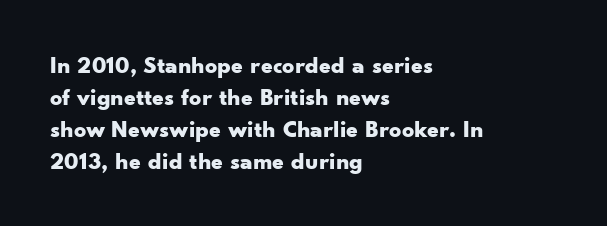
{"italic": "no", "bold": "yes", "underline": "no", "align": "left", "line_spacing": "normal", "line_spacing_ratio": 1.34, "letter_spacing": "normal", "letter_spacing_em": 0.0, "glyph_px": 24}
